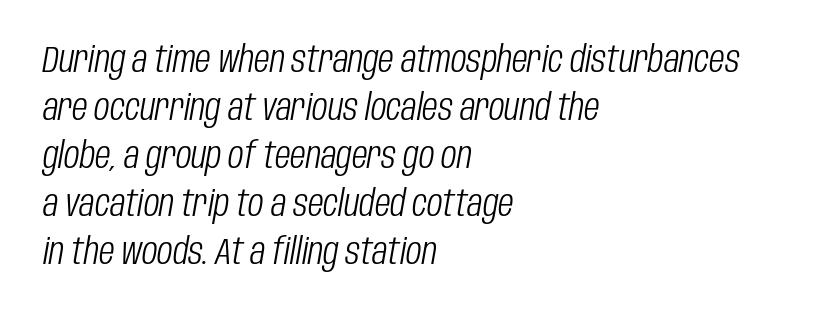
Slanted lettering throughout. Counters stay open thanks to moderate or lighter strokes. Leftover space on each line is placed entirely after the last word. Is this a fixed-width face? No — the glyphs have proportional, varying widths. Underline: absent.
